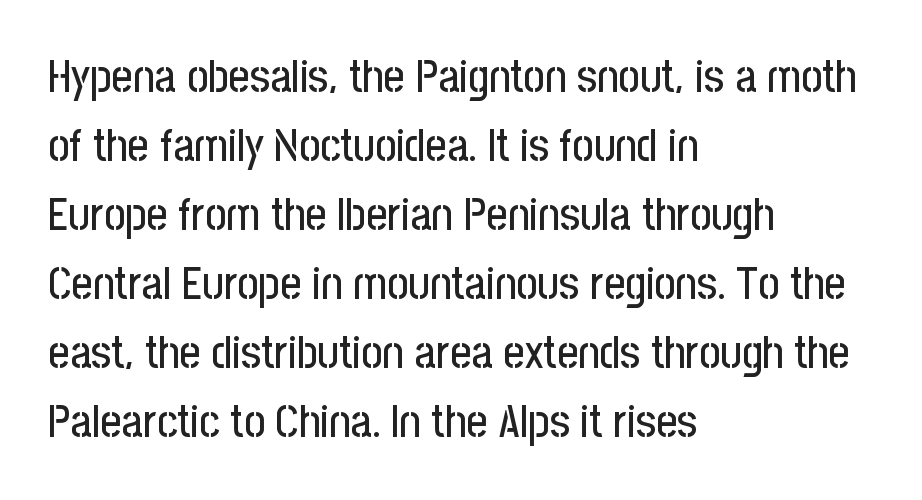
Q: Is the text italic (slanted)? A: No, it is upright.
Q: Is the typeface a serif or a sans-serif typeface? A: Sans-serif.
Q: Is the text underlined? A: No.
Q: How is the paragraph aligned? A: Left-aligned.
Q: Is the spacing between letters normal or unusually wide? A: Normal.
Q: Is the spacing between lines tight, normal or loose? A: Normal.
Q: Width (condensed, normal, or wide)? A: Condensed.
Q: Stroke contrast? A: Low.
Q: x-height? A: Medium.
Q: Monospaced? A: No.
